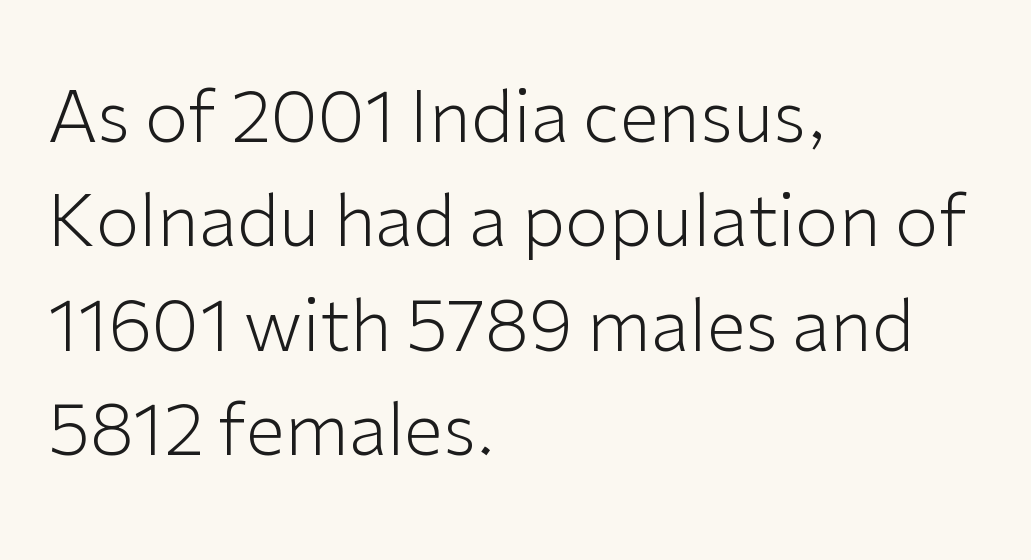
Type without underlining. All the whitespace from short lines collects on the right. This sample keeps an unexceptional amount of space between lines. This rendering employs a face without finishing strokes, i.e., a sans-serif. Is the stroke heavy? The answer is a plain regular-or-lighter. Think of a printed novel: that variable character pitch is what you see here.
